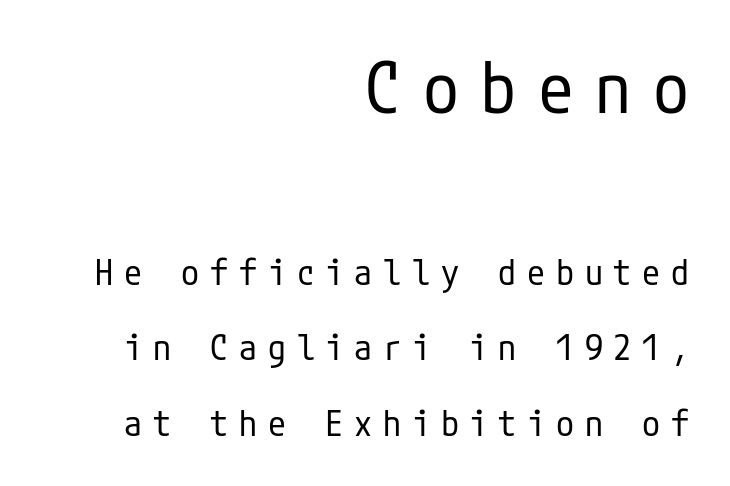
The image shows 72 px regular-weight, condensed sans-serif type, upright; set right-aligned, loose line spacing (2.09x), unusually wide letter spacing (+0.3 em), not underlined; the first (top) block is 2.0x larger; low stroke contrast and a medium x-height.
